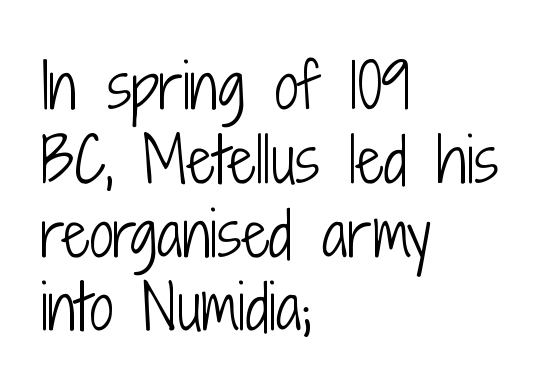
{"serif": "no", "italic": "no", "bold": "no", "weight": "light", "width": "condensed", "stroke_contrast": "low", "x_height": "medium", "monospaced": "no", "underline": "no", "align": "left", "line_spacing_ratio": 1.23, "letter_spacing": "normal", "letter_spacing_em": 0.0, "glyph_px": 60}
